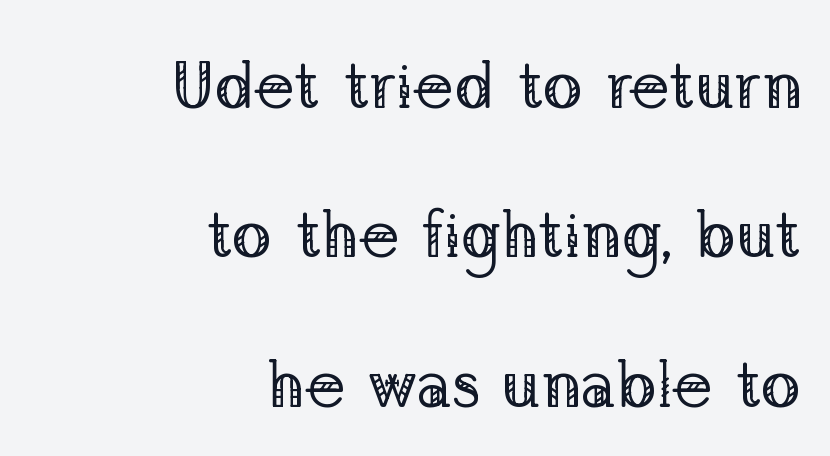
The image shows 67 px regular-weight serif type, upright; set right-aligned, loose line spacing (2.23x), normal letter spacing, not underlined; low stroke contrast and a medium x-height.
